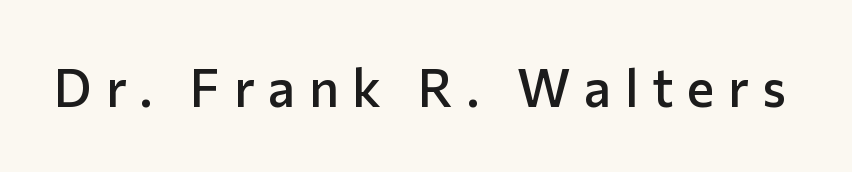
The rendering inserts visible extra space after every character. Lines of text with bare space underneath. Caption: semibold face, moderately heavy strokes. Look at the bottom of the vertical strokes: they stop flat, with no serifs. This is roman type, the default non-slanted kind. Do the characters align in a grid? No, the font is proportional.
